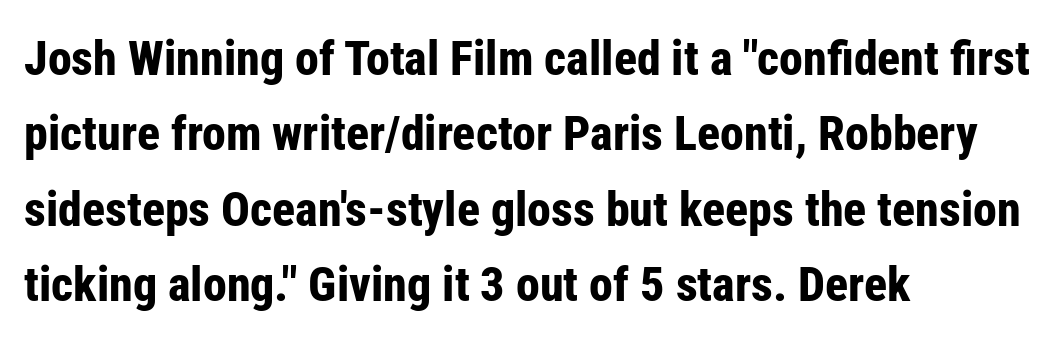
Q: Is the text bold? A: Yes.
Q: Is the text italic (slanted)? A: No, it is upright.
Q: Is the typeface a serif or a sans-serif typeface? A: Sans-serif.
Q: Is the text underlined? A: No.
Q: How is the paragraph aligned? A: Left-aligned.
Q: Is the spacing between letters normal or unusually wide? A: Normal.
Q: Is the spacing between lines tight, normal or loose? A: Normal.
Q: Width (condensed, normal, or wide)? A: Condensed.
Q: Stroke contrast? A: Low.
Q: x-height? A: Medium.
Q: Monospaced? A: No.
